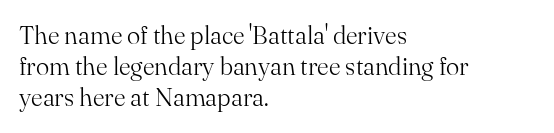
{"italic": "no", "bold": "no", "underline": "no", "align": "left", "line_spacing": "normal", "line_spacing_ratio": 1.25, "letter_spacing": "normal", "letter_spacing_em": 0.0, "glyph_px": 25}
